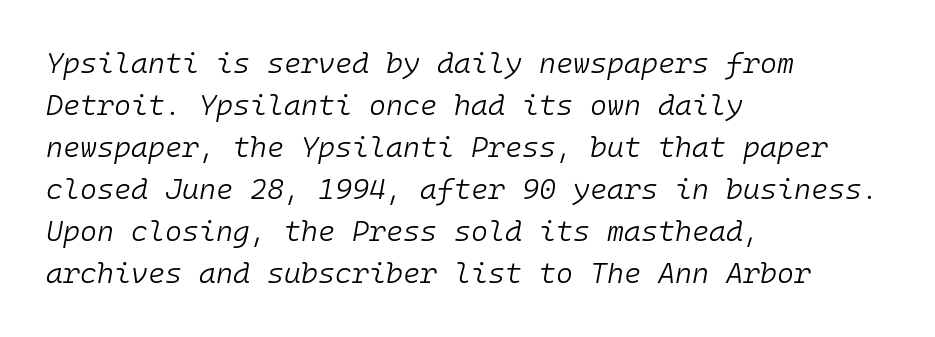
Successive baselines arrive at the customary interval. Does the lettering tilt? It does — this is italic. The paragraph has a hard left edge and a soft right edge. Tracking here is standard; glyphs follow each other at the usual distance.
